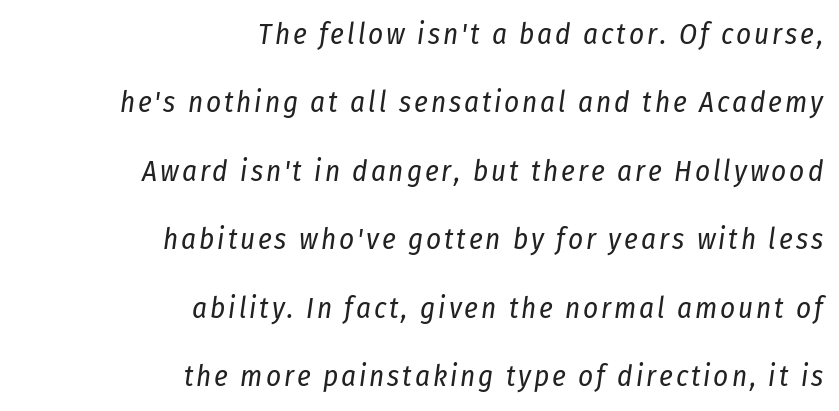
{"italic": "yes", "lean": "right", "slant_degrees": 8, "bold": "no", "weight": "regular", "width": "condensed", "stroke_contrast": "low", "x_height": "medium", "monospaced": "no", "underline": "no", "align": "right", "line_spacing": "loose", "line_spacing_ratio": 2.36, "glyph_px": 29}
